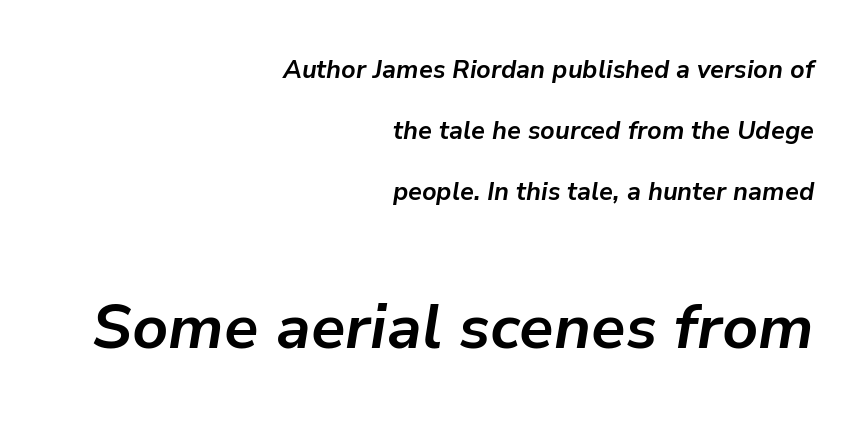
Q: Is the text bold? A: Yes.
Q: Is the text italic (slanted)? A: Yes, it leans right by about 9 degrees.
Q: Is the text underlined? A: No.
Q: How is the paragraph aligned? A: Right-aligned.
Q: Is the spacing between letters normal or unusually wide? A: Normal.
Q: Is the spacing between lines tight, normal or loose? A: Loose.
Q: Which block of text is set in a larger size, the first (top) or the second (bottom)? A: The second (bottom) one.
Q: Width (condensed, normal, or wide)? A: Normal.
Q: Stroke contrast? A: Low.
Q: x-height? A: Medium.
Q: Monospaced? A: No.
